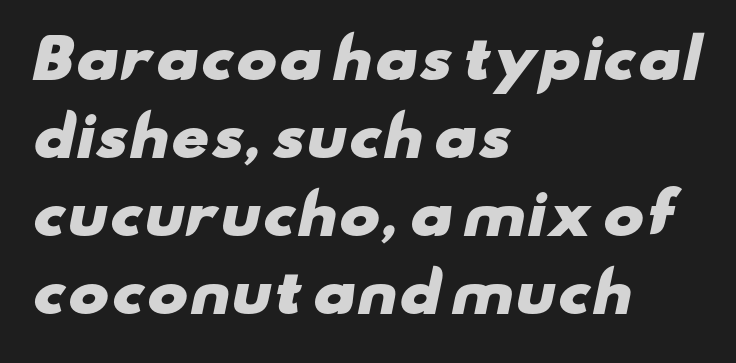
The image shows 55 px heavy, wide sans-serif type; set left-aligned, normal line spacing (1.42x), normal letter spacing, not underlined; low stroke contrast and a small x-height.
